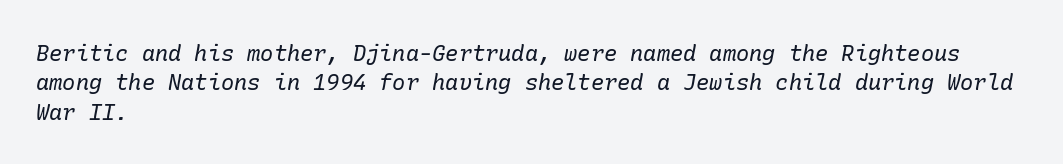
{"italic": "yes", "lean": "right", "slant_degrees": 10, "bold": "no", "underline": "no", "align": "left", "line_spacing": "normal", "line_spacing_ratio": 1.34, "letter_spacing": "normal", "letter_spacing_em": 0.0, "glyph_px": 22}
